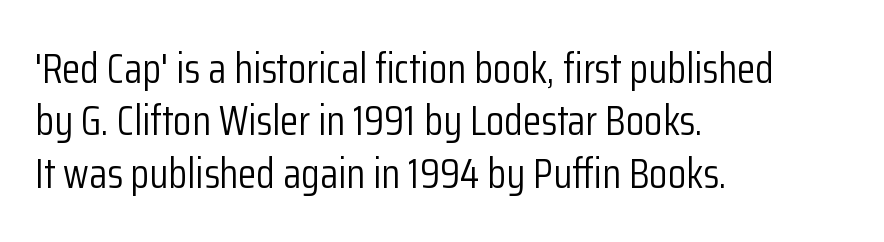
{"serif": "no", "italic": "no", "bold": "no", "weight": "light", "width": "condensed", "stroke_contrast": "low", "x_height": "medium", "monospaced": "no", "underline": "no", "align": "left", "line_spacing": "normal", "line_spacing_ratio": 1.25, "letter_spacing": "normal", "letter_spacing_em": 0.0, "glyph_px": 42}
